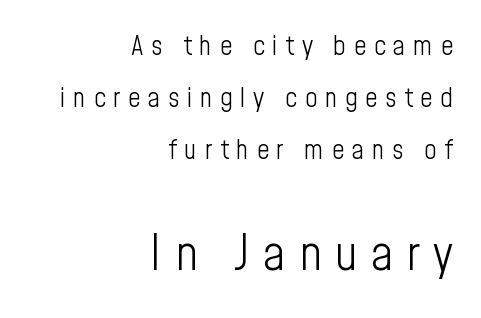
{"serif": "no", "italic": "no", "bold": "no", "weight": "light", "width": "condensed", "stroke_contrast": "low", "x_height": "medium", "monospaced": "no", "underline": "no", "align": "right", "line_spacing": "loose", "line_spacing_ratio": 1.92, "letter_spacing": "wide", "letter_spacing_em": 0.28, "larger_block": "second", "size_ratio": 1.78, "glyph_px": 48}
